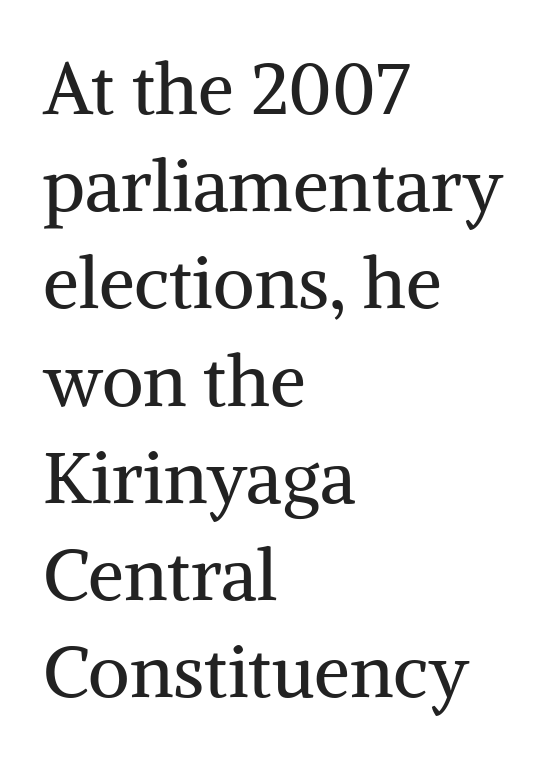
Q: Is the text bold? A: No.
Q: Is the text italic (slanted)? A: No, it is upright.
Q: Is the typeface a serif or a sans-serif typeface? A: Serif.
Q: Is the text underlined? A: No.
Q: How is the paragraph aligned? A: Left-aligned.
Q: Is the spacing between letters normal or unusually wide? A: Normal.
Q: Is the spacing between lines tight, normal or loose? A: Normal.
Q: Width (condensed, normal, or wide)? A: Normal.
Q: Stroke contrast? A: Medium.
Q: x-height? A: Medium.
Q: Monospaced? A: No.
